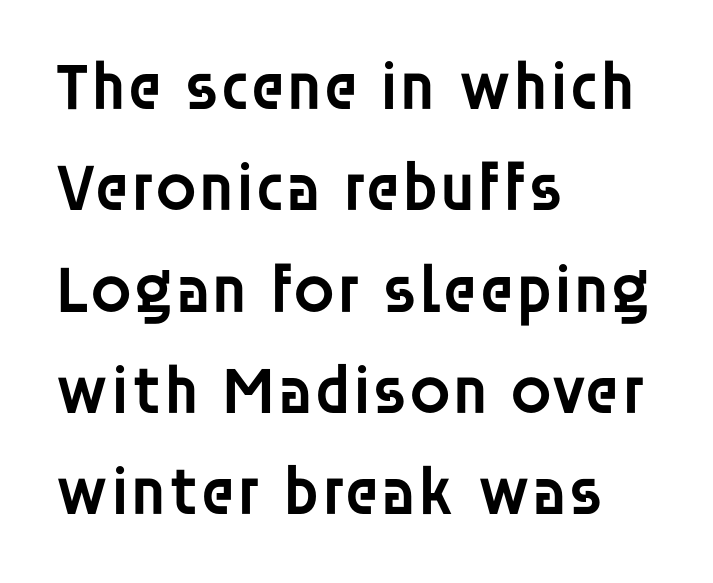
The image shows 68 px semibold sans-serif type, upright; set left-aligned, normal line spacing (1.49x), normal letter spacing, not underlined; low stroke contrast and a large x-height.
